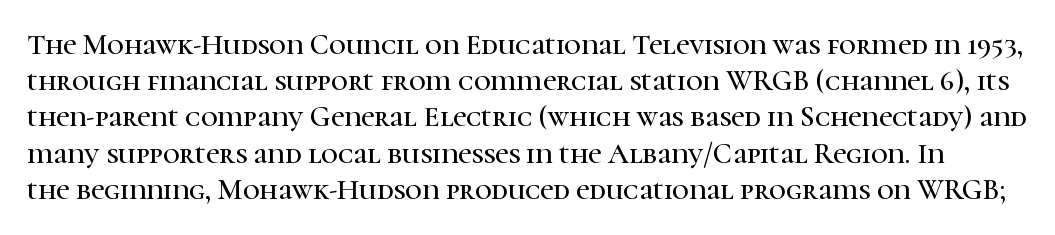
The image shows 29 px serif type, upright; set normal line spacing (1.25x), normal letter spacing, not underlined; high stroke contrast and a medium x-height.
